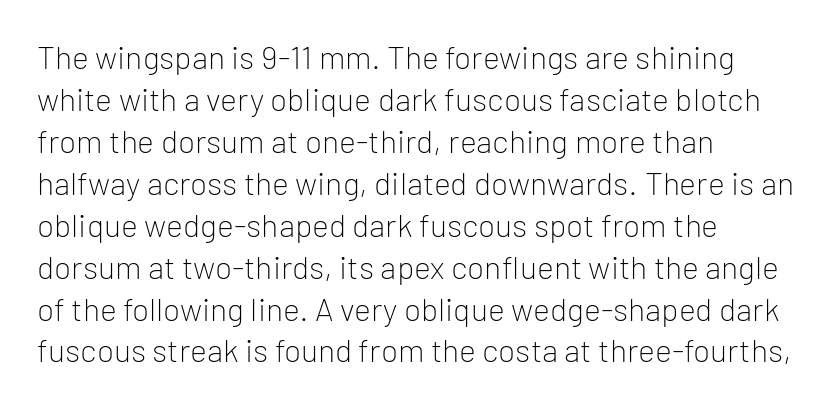
{"serif": "no", "italic": "no", "bold": "no", "weight": "light", "width": "normal", "stroke_contrast": "low", "x_height": "medium", "monospaced": "no", "underline": "no", "align": "left", "line_spacing": "normal", "line_spacing_ratio": 1.31, "letter_spacing": "normal", "letter_spacing_em": 0.0, "glyph_px": 32}
